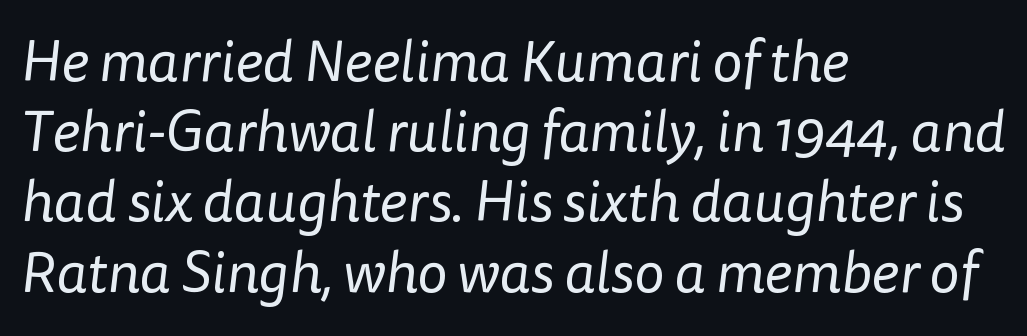
The image shows 58 px regular-weight sans-serif type; set left-aligned, line spacing 1.21x, normal letter spacing, not underlined; low stroke contrast and a medium x-height.
